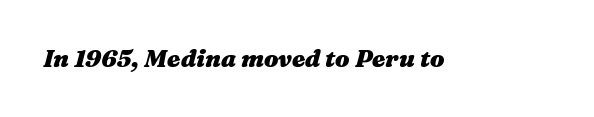
{"italic": "yes", "lean": "right", "slant_degrees": 16, "bold": "yes", "underline": "no", "letter_spacing": "normal", "letter_spacing_em": 0.0, "glyph_px": 24}
